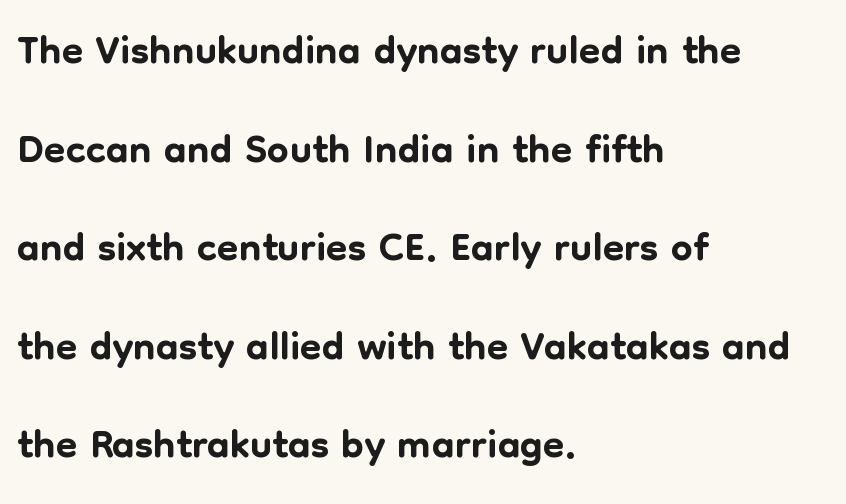
{"serif": "no", "italic": "no", "width": "normal", "stroke_contrast": "low", "x_height": "medium", "monospaced": "no", "underline": "no", "align": "left", "line_spacing": "normal", "line_spacing_ratio": 1.59, "letter_spacing": "normal", "letter_spacing_em": 0.0, "glyph_px": 62}
